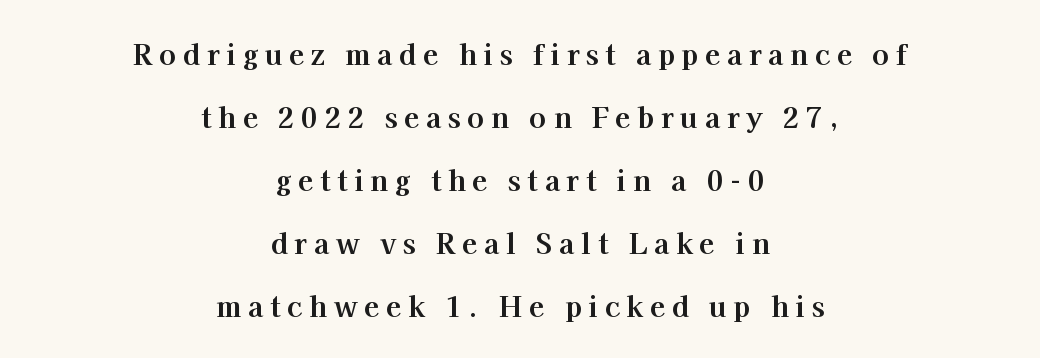
{"serif": "yes", "italic": "no", "bold": "yes", "weight": "bold", "width": "normal", "stroke_contrast": "high", "x_height": "medium", "monospaced": "no", "underline": "no", "align": "center", "line_spacing": "loose", "line_spacing_ratio": 2.25, "letter_spacing": "wide", "letter_spacing_em": 0.24, "glyph_px": 28}
